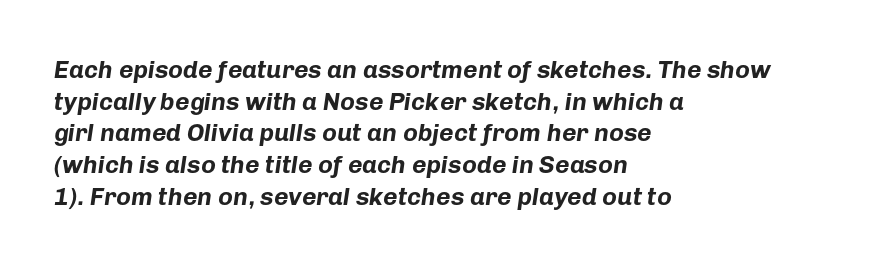
The letters are slanted; this is an italic face. These lines sit exactly where default settings would place them. This sample is left-justified, so line endings fall wherever the words run out. Pretty heavy lettering here — definitely bold.
